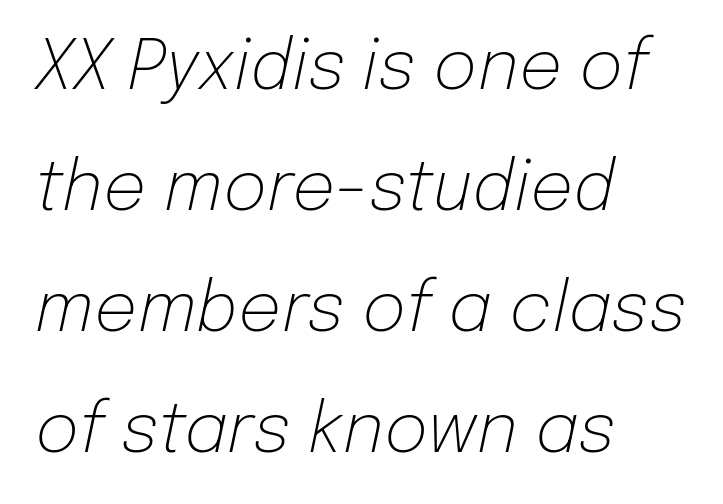
Line beginnings align vertically; line endings do not. Descenders are the only things crossing below the line. You could call the tracking neutral — neither tight nor loose. Note the varied advance widths — an 'i' is clearly narrower than an 'm'. Summary of weight: not heavy and not bold. The lettering tilts uniformly, giving the passage an italic look.
